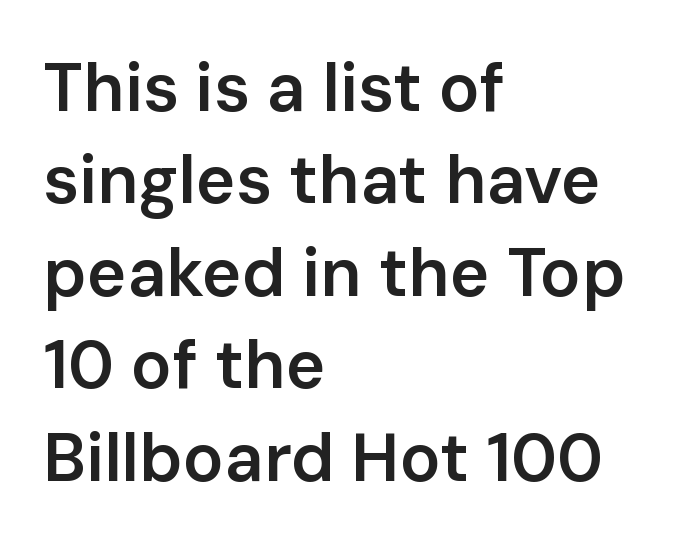
Q: Is the text bold? A: Semi-bold.
Q: Is the text italic (slanted)? A: No, it is upright.
Q: Is the typeface a serif or a sans-serif typeface? A: Sans-serif.
Q: Is the text underlined? A: No.
Q: How is the paragraph aligned? A: Left-aligned.
Q: Is the spacing between letters normal or unusually wide? A: Normal.
Q: Is the spacing between lines tight, normal or loose? A: Normal.
Q: Width (condensed, normal, or wide)? A: Normal.
Q: Stroke contrast? A: Low.
Q: x-height? A: Medium.
Q: Monospaced? A: No.
